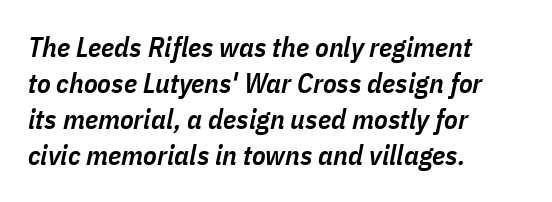
The image shows 28 px semibold, condensed type, italic (leaning right); set left-aligned, normal line spacing (1.29x), normal letter spacing, not underlined; low stroke contrast and a medium x-height.
